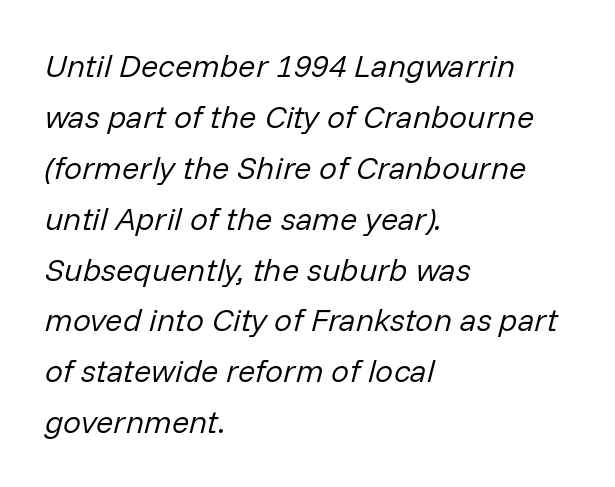
These lines are rendered in a variable-pitch font. Is the type slanted? Yes — the strokes lean at a clear angle. This block has exactly the height ordinary leading produces. This is not heavy type; no bold has been used.
